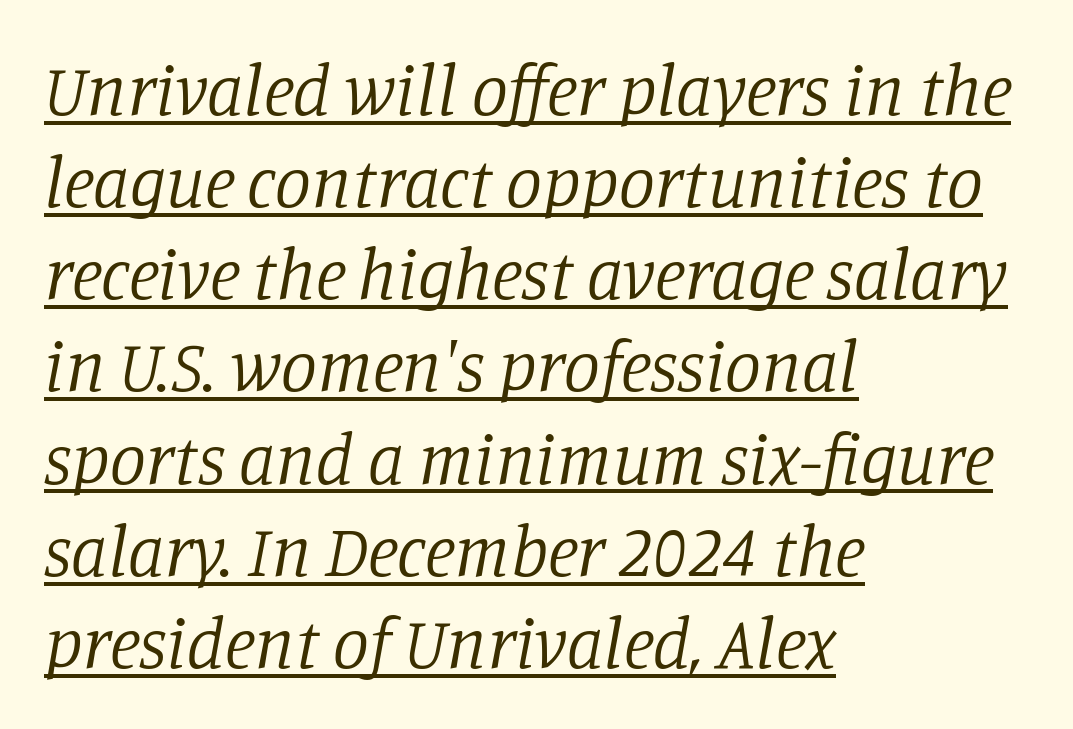
{"serif": "yes", "italic": "yes", "lean": "right", "slant_degrees": 11, "bold": "no", "weight": "regular", "width": "normal", "stroke_contrast": "low", "x_height": "large", "monospaced": "no", "underline": "yes", "align": "left", "line_spacing": "normal", "line_spacing_ratio": 1.28, "letter_spacing": "normal", "letter_spacing_em": 0.0, "glyph_px": 72}
